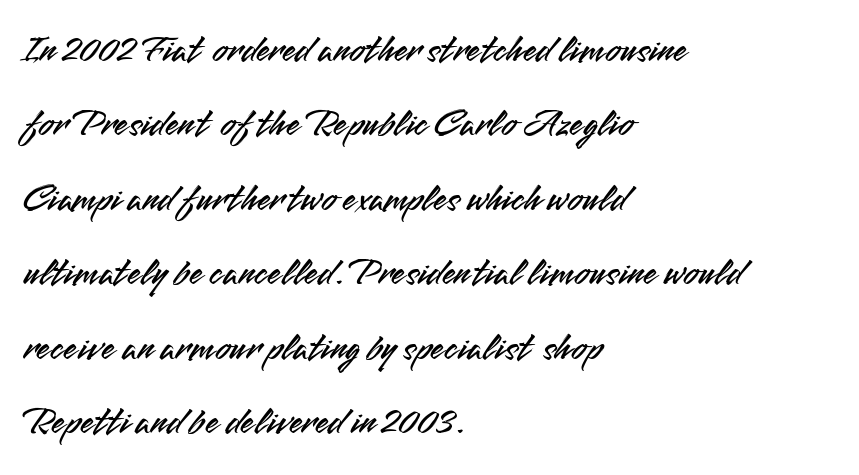
The image shows 39 px sans-serif type; set left-aligned, loose line spacing (1.91x), normal letter spacing, not underlined; medium stroke contrast and a small x-height.
